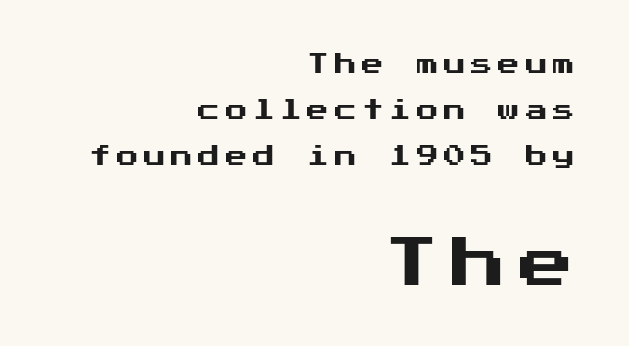
{"serif": "no", "italic": "no", "width": "normal", "stroke_contrast": "medium", "x_height": "medium", "underline": "no", "align": "right", "line_spacing": "loose", "line_spacing_ratio": 2.1, "letter_spacing": "wide", "letter_spacing_em": 0.24, "larger_block": "second", "size_ratio": 2.5, "glyph_px": 55}
